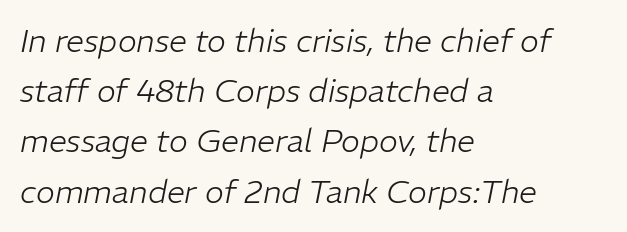
Q: Is the text bold? A: No.
Q: Is the text italic (slanted)? A: Yes, it leans right by about 11 degrees.
Q: Is the text underlined? A: No.
Q: How is the paragraph aligned? A: Left-aligned.
Q: Is the spacing between letters normal or unusually wide? A: Normal.
Q: Is the spacing between lines tight, normal or loose? A: Normal.
Q: Width (condensed, normal, or wide)? A: Normal.
Q: Stroke contrast? A: Low.
Q: x-height? A: Medium.
Q: Monospaced? A: No.
